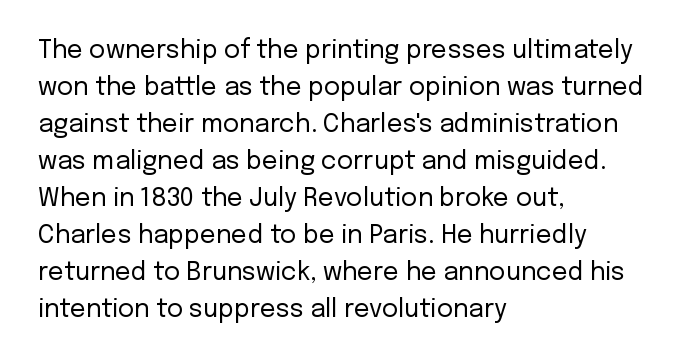
Q: Is the text bold? A: No.
Q: Is the text italic (slanted)? A: No, it is upright.
Q: Is the text underlined? A: No.
Q: How is the paragraph aligned? A: Left-aligned.
Q: Is the spacing between letters normal or unusually wide? A: Normal.
Q: Is the spacing between lines tight, normal or loose? A: Normal.
